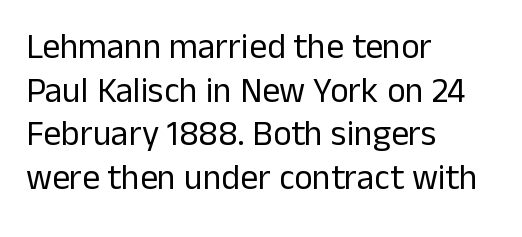
{"serif": "no", "italic": "no", "bold": "no", "weight": "regular", "width": "normal", "stroke_contrast": "low", "x_height": "medium", "monospaced": "no", "underline": "no", "align": "left", "line_spacing": "normal", "line_spacing_ratio": 1.25, "letter_spacing": "normal", "letter_spacing_em": 0.0, "glyph_px": 35}
